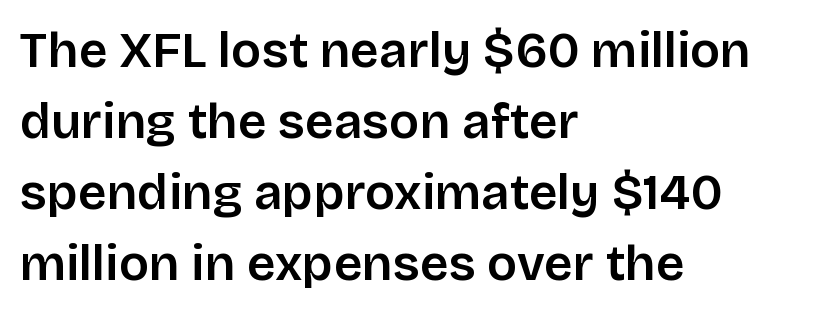
The image shows 50 px sans-serif type, upright; set left-aligned, normal line spacing (1.42x), normal letter spacing, not underlined; low stroke contrast and a large x-height.
